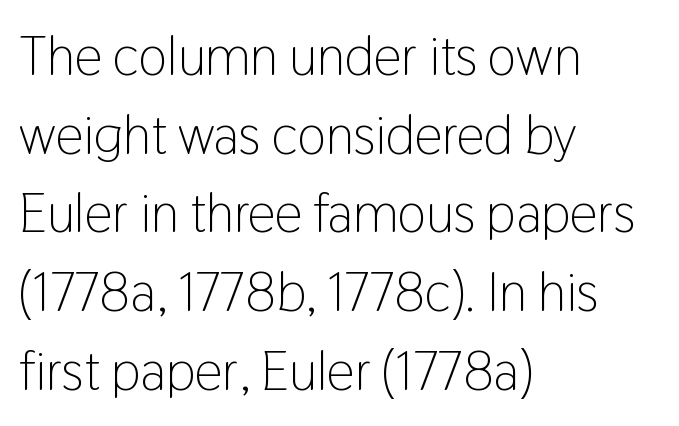
The image shows 55 px light, condensed sans-serif type, upright; set left-aligned, normal line spacing (1.43x), normal letter spacing, not underlined; low stroke contrast and a medium x-height.
